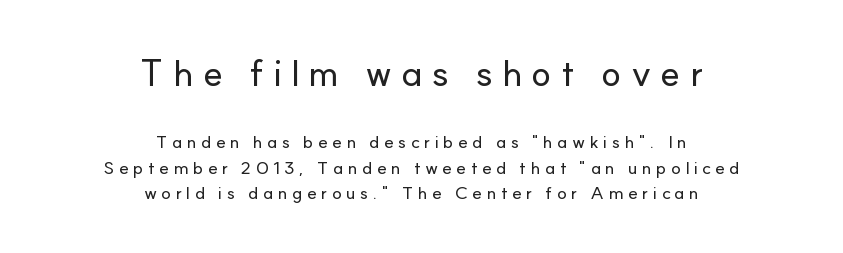
What's the leading like? Ordinary, nothing unusual. The specimen reads as upright at a glance. The lines in this sample share a center point and differ in where they start and stop. Only glyphs here, with clear space below each row.
